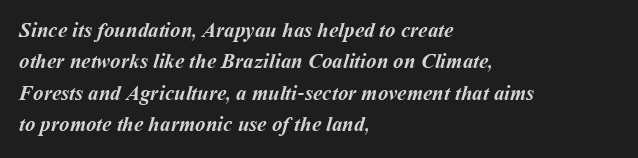
{"bold": "yes", "underline": "no", "align": "left", "line_spacing": "normal", "line_spacing_ratio": 1.5, "letter_spacing": "normal", "letter_spacing_em": 0.0, "glyph_px": 21}
